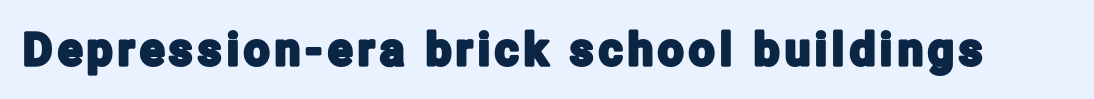
The image shows 45 px condensed sans-serif type, upright; set not underlined; low stroke contrast and a medium x-height.
